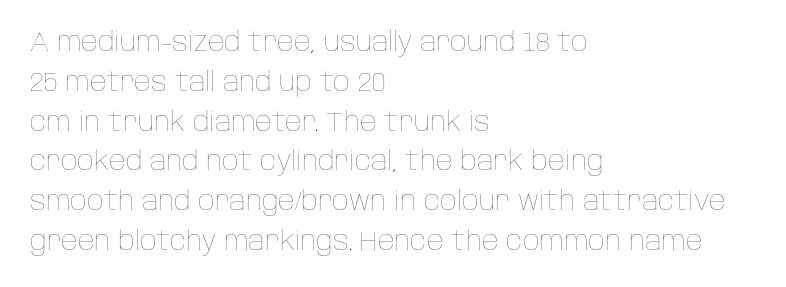
Q: Is the text bold? A: No.
Q: Is the text italic (slanted)? A: No, it is upright.
Q: Is the text underlined? A: No.
Q: How is the paragraph aligned? A: Left-aligned.
Q: Is the spacing between letters normal or unusually wide? A: Normal.
Q: Is the spacing between lines tight, normal or loose? A: Normal.
